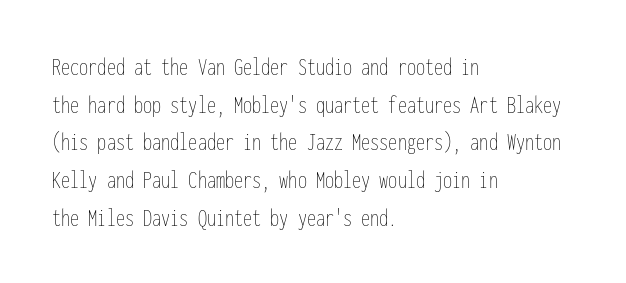
Q: Is the text bold? A: No.
Q: Is the text italic (slanted)? A: No, it is upright.
Q: Is the text underlined? A: No.
Q: How is the paragraph aligned? A: Left-aligned.
Q: Is the spacing between letters normal or unusually wide? A: Normal.
Q: Is the spacing between lines tight, normal or loose? A: Normal.
